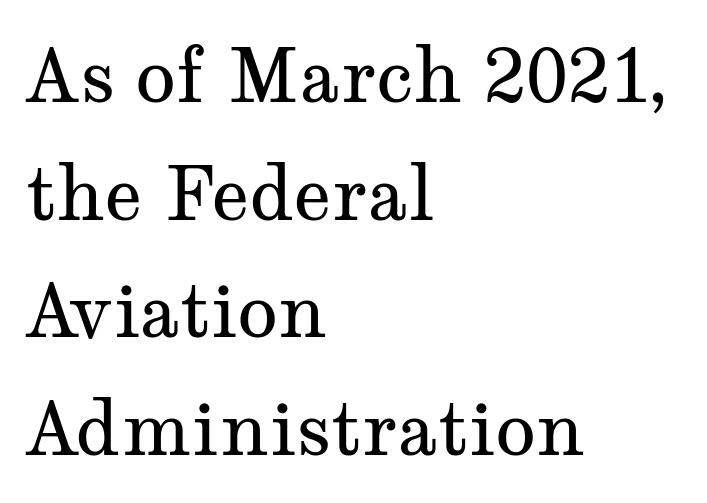
There is no visible air inserted between adjacent glyphs. Weight: not bold — regular or lighter. Do the characters align in a grid? No, the font is proportional. The letters stand upright; this is a roman face.
